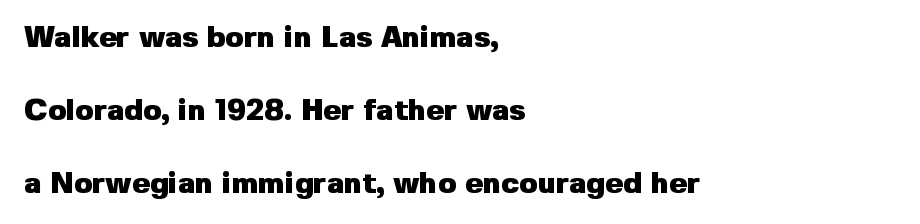
Nothing sits at the stroke ends, so this counts as sans-serif. Layout note: lines flush left. Descenders are the only things crossing below the line. The font is running at its bold setting. Letter spacing: default.
